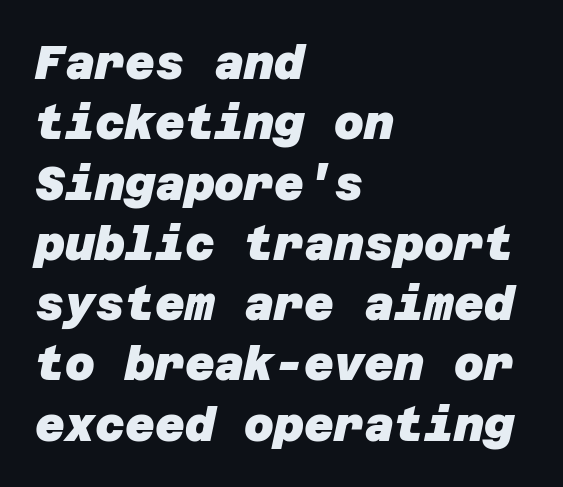
The image shows 46 px heavy sans-serif type; set left-aligned, normal line spacing (1.31x), normal letter spacing, not underlined; low stroke contrast and a large x-height.
